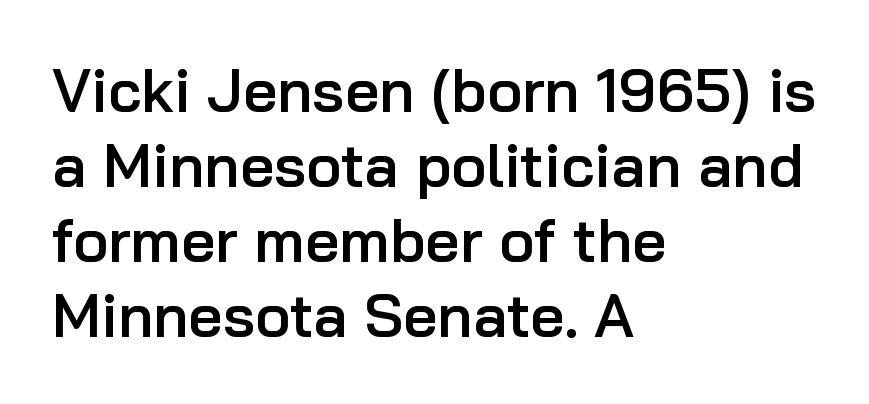
Q: Is the text bold? A: Semi-bold.
Q: Is the text italic (slanted)? A: No, it is upright.
Q: Is the typeface a serif or a sans-serif typeface? A: Sans-serif.
Q: Is the text underlined? A: No.
Q: How is the paragraph aligned? A: Left-aligned.
Q: Is the spacing between letters normal or unusually wide? A: Normal.
Q: Is the spacing between lines tight, normal or loose? A: Normal.
Q: Width (condensed, normal, or wide)? A: Normal.
Q: Stroke contrast? A: Low.
Q: x-height? A: Medium.
Q: Monospaced? A: No.
